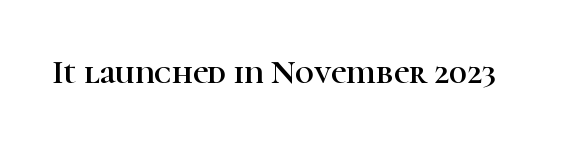
You could not count columns in this text — the font is proportionally spaced. Glyph-to-glyph distance matches everyday printed text. Bare-footed words on every line. Quick note: not italic, upright. In terms of letterform style, serifs are clearly present.
